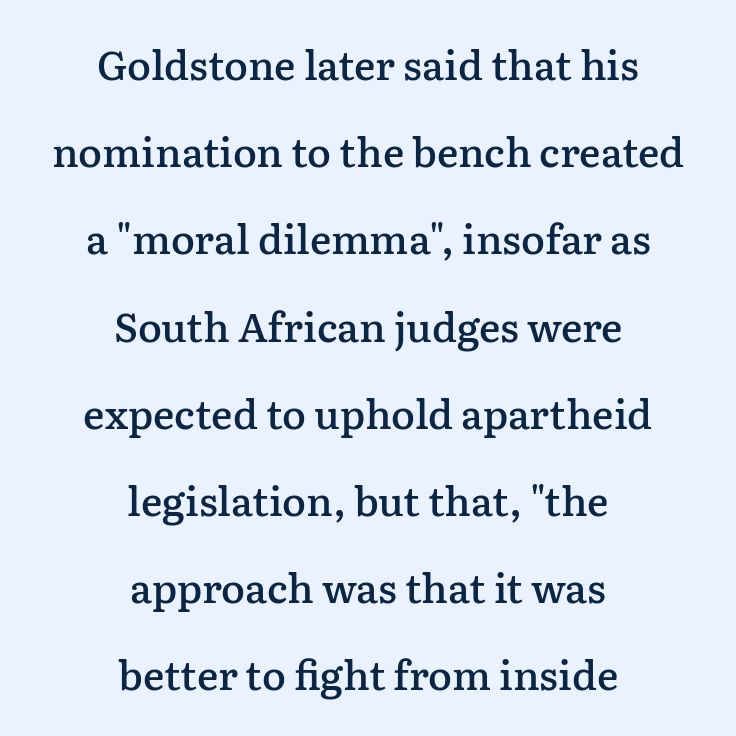
The glyphs are unaccompanied by any horizontal stroke below them. This sample uses plain, unmodified letter spacing. The rendering uses natural spacing where letterforms have individual widths. This is the regular roman posture of the typeface.
